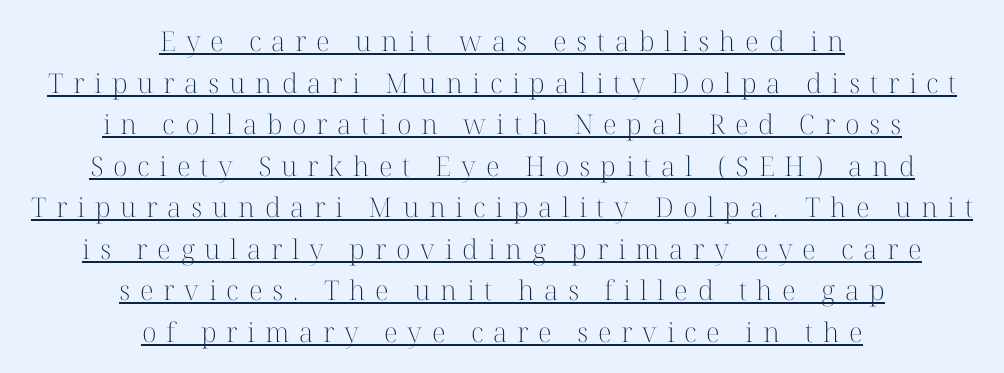
{"italic": "no", "bold": "no", "underline": "yes", "align": "center", "line_spacing": "normal", "line_spacing_ratio": 1.54, "letter_spacing": "wide", "letter_spacing_em": 0.36, "glyph_px": 27}
